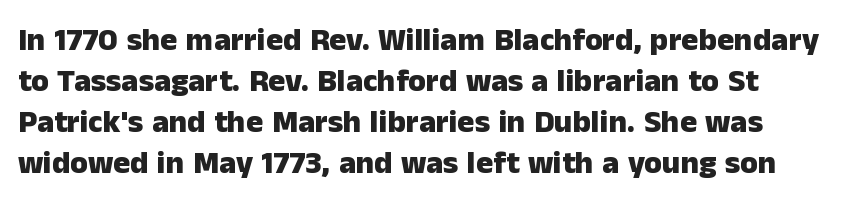
Q: Is the text bold? A: Yes.
Q: Is the text italic (slanted)? A: No, it is upright.
Q: Is the typeface a serif or a sans-serif typeface? A: Sans-serif.
Q: Is the text underlined? A: No.
Q: Is the spacing between letters normal or unusually wide? A: Normal.
Q: Is the spacing between lines tight, normal or loose? A: Normal.
Q: Width (condensed, normal, or wide)? A: Normal.
Q: Stroke contrast? A: Low.
Q: x-height? A: Medium.
Q: Monospaced? A: No.
